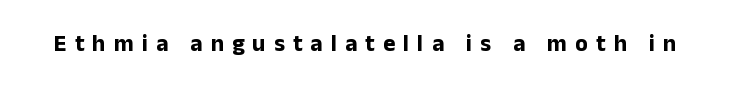
Q: Is the text bold? A: Yes.
Q: Is the text italic (slanted)? A: No, it is upright.
Q: Is the text underlined? A: No.
Q: Is the spacing between letters normal or unusually wide? A: Unusually wide.
